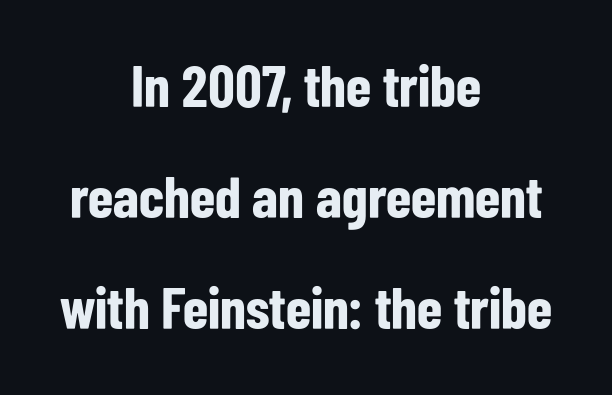
The image shows 59 px bold, condensed sans-serif type, upright; set centered, line spacing 1.88x, normal letter spacing, not underlined; low stroke contrast and a medium x-height.
